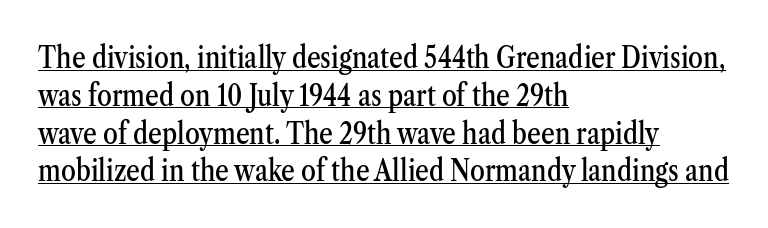
{"serif": "yes", "italic": "no", "width": "condensed", "stroke_contrast": "medium", "x_height": "medium", "monospaced": "no", "underline": "yes", "align": "left", "line_spacing": "normal", "line_spacing_ratio": 1.26, "letter_spacing": "normal", "letter_spacing_em": 0.0, "glyph_px": 30}
